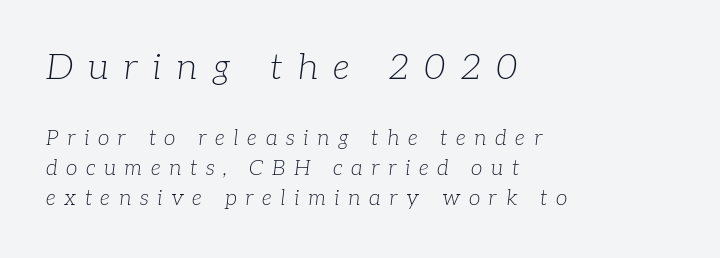
Weight: not bold — regular or lighter. Honestly, the letter spacing is so wide it's the main thing you notice. Descenders are the only things crossing below the line. Compared with ordinary roman type, these characters are visibly tilted.
